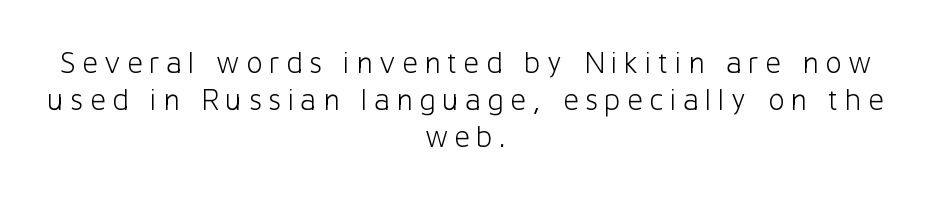
Descenders are the only things crossing below the line. Each letter's strokes conclude bluntly, with no projecting serifs. Varying glyph widths throughout — classic text-font behaviour. No extra ink here — the face is not bold. This rendering uses center alignment, leaving both contours irregular but symmetric. Letter spacing: wide.
